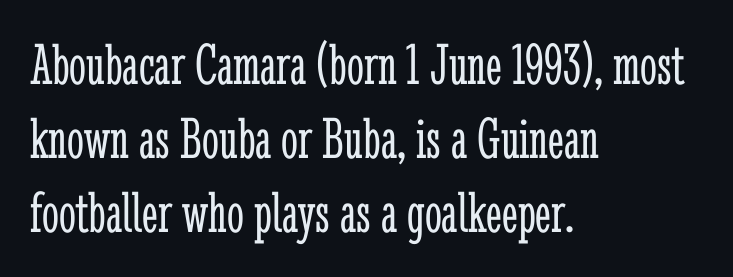
Q: Is the text bold? A: No.
Q: Is the text italic (slanted)? A: No, it is upright.
Q: Is the typeface a serif or a sans-serif typeface? A: Serif.
Q: Is the text underlined? A: No.
Q: How is the paragraph aligned? A: Left-aligned.
Q: Is the spacing between letters normal or unusually wide? A: Normal.
Q: Width (condensed, normal, or wide)? A: Condensed.
Q: Stroke contrast? A: Low.
Q: x-height? A: Medium.
Q: Monospaced? A: No.
